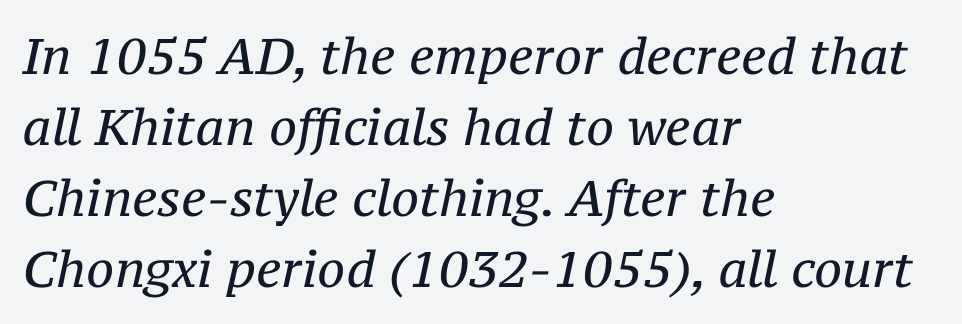
{"serif": "yes", "italic": "yes", "lean": "right", "slant_degrees": 12, "bold": "no", "weight": "regular", "width": "normal", "stroke_contrast": "medium", "x_height": "medium", "monospaced": "no", "underline": "no", "align": "left", "line_spacing": "normal", "line_spacing_ratio": 1.42, "letter_spacing": "normal", "letter_spacing_em": 0.0, "glyph_px": 50}
